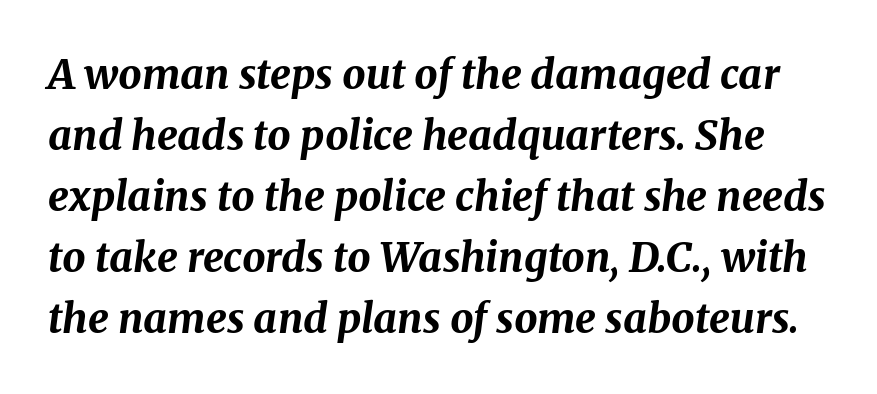
{"italic": "yes", "lean": "right", "slant_degrees": 8, "bold": "yes", "weight": "bold", "width": "normal", "stroke_contrast": "medium", "x_height": "medium", "monospaced": "no", "underline": "no", "line_spacing": "normal", "line_spacing_ratio": 1.49, "letter_spacing": "normal", "letter_spacing_em": 0.0, "glyph_px": 41}
